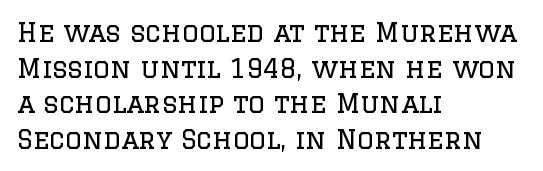
Q: Is the text bold? A: No.
Q: Is the text italic (slanted)? A: No, it is upright.
Q: Is the text underlined? A: No.
Q: How is the paragraph aligned? A: Left-aligned.
Q: Is the spacing between letters normal or unusually wide? A: Normal.
Q: Is the spacing between lines tight, normal or loose? A: Normal.
